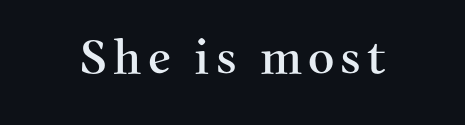
{"serif": "yes", "italic": "no", "width": "normal", "stroke_contrast": "medium", "x_height": "medium", "monospaced": "no", "underline": "no", "glyph_px": 46}
